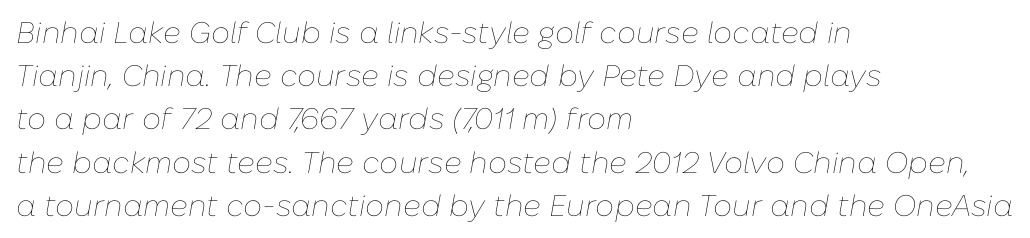
{"italic": "yes", "lean": "right", "slant_degrees": 10, "bold": "no", "weight": "thin", "width": "normal", "stroke_contrast": "low", "x_height": "medium", "monospaced": "no", "underline": "no", "align": "left", "line_spacing": "normal", "line_spacing_ratio": 1.44, "letter_spacing": "normal", "letter_spacing_em": 0.0, "glyph_px": 30}
